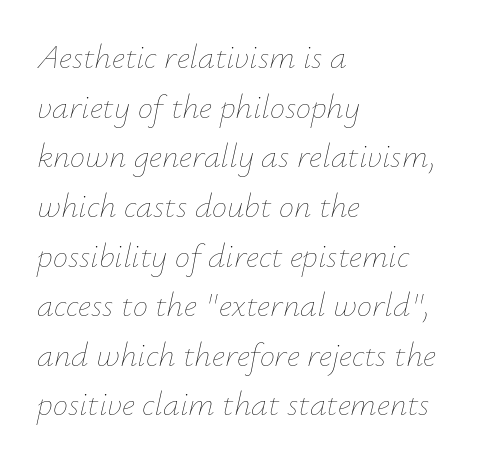
{"italic": "yes", "lean": "right", "slant_degrees": 12, "bold": "no", "weight": "thin", "width": "normal", "stroke_contrast": "low", "x_height": "small", "monospaced": "no", "underline": "no", "align": "left", "line_spacing": "normal", "line_spacing_ratio": 1.46, "letter_spacing": "normal", "letter_spacing_em": 0.0, "glyph_px": 34}
